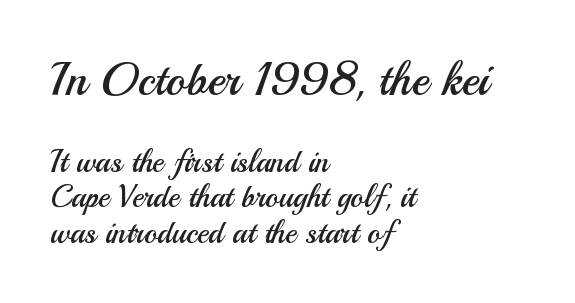
This sample has the flowing, uneven cadence of proportional lettering. Regarding serifs, this sample does without them. Decoration check: the copy has no underline. Two sizes are in play, and the larger belongs to the first block.
